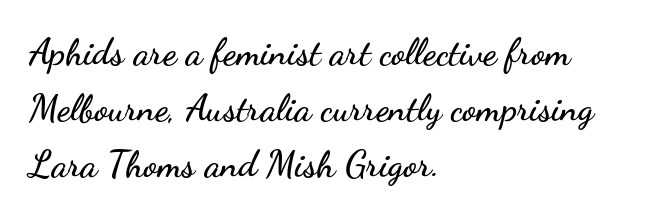
{"serif": "no", "width": "wide", "stroke_contrast": "low", "x_height": "small", "monospaced": "no", "underline": "no", "align": "left", "line_spacing": "normal", "line_spacing_ratio": 1.51, "letter_spacing": "normal", "letter_spacing_em": 0.0, "glyph_px": 37}
